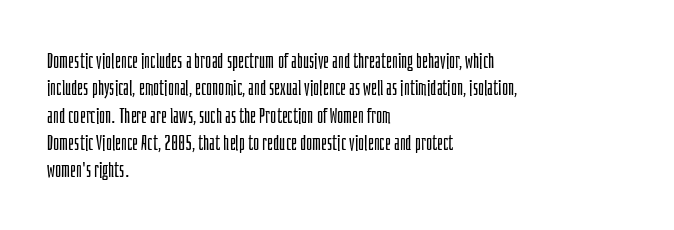
Q: Is the text bold? A: No.
Q: Is the text italic (slanted)? A: No, it is upright.
Q: Is the text underlined? A: No.
Q: How is the paragraph aligned? A: Left-aligned.
Q: Is the spacing between letters normal or unusually wide? A: Normal.
Q: Is the spacing between lines tight, normal or loose? A: Normal.
